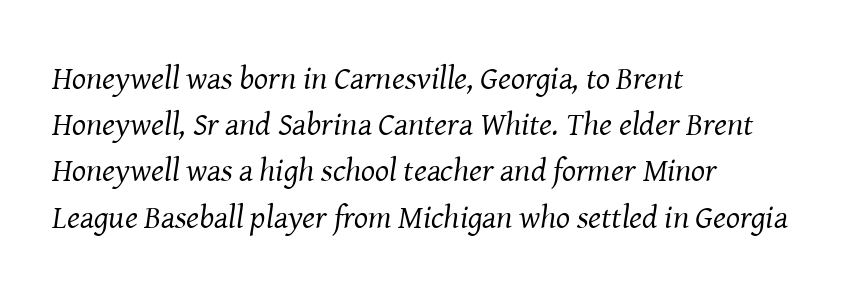
{"serif": "yes", "italic": "yes", "lean": "right", "slant_degrees": 8, "bold": "no", "weight": "regular", "width": "normal", "stroke_contrast": "medium", "x_height": "medium", "monospaced": "no", "underline": "no", "align": "left", "line_spacing": "normal", "line_spacing_ratio": 1.4, "letter_spacing": "normal", "letter_spacing_em": 0.0, "glyph_px": 33}
